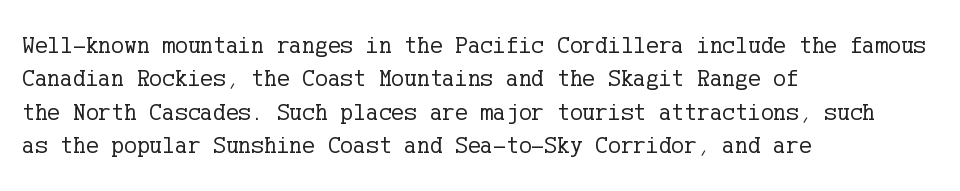
The image shows 24 px text type, upright; set left-aligned, normal line spacing (1.39x), normal letter spacing, not underlined.
